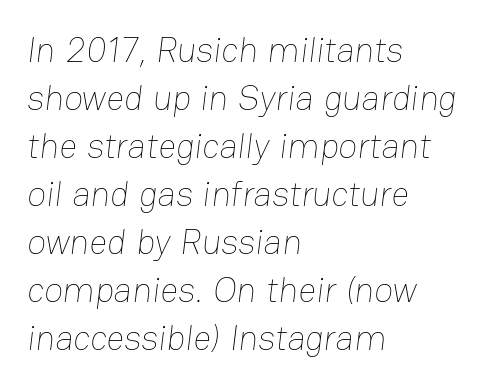
The image shows 35 px thin type; set left-aligned, normal line spacing (1.37x), normal letter spacing, not underlined; low stroke contrast and a medium x-height.
